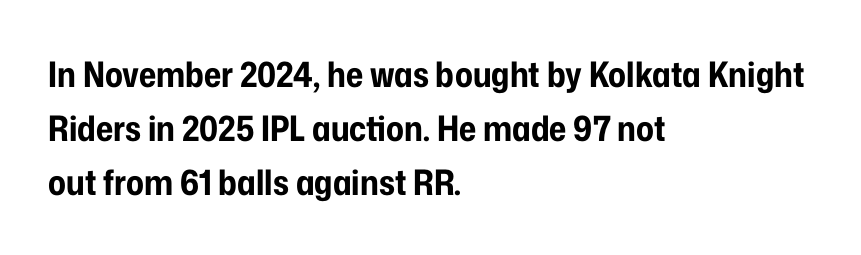
This sample is left-justified, so line endings fall wherever the words run out. Inter-character spacing is left at the font's built-in metrics. The strip under each line holds only bare page. Look at the bottom of the vertical strokes: they stop flat, with no serifs. The lettering holds an erect, upright posture throughout.
